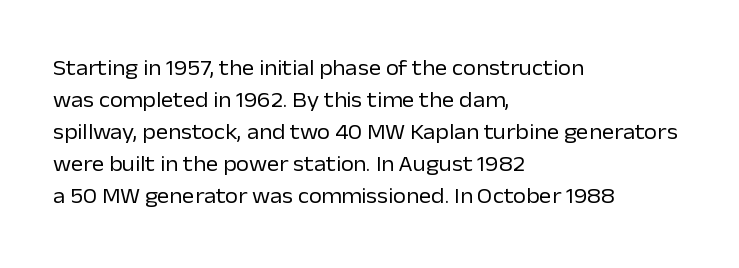
{"italic": "no", "bold": "no", "underline": "no", "align": "left", "line_spacing": "normal", "line_spacing_ratio": 1.52, "letter_spacing": "normal", "letter_spacing_em": 0.0, "glyph_px": 21}
